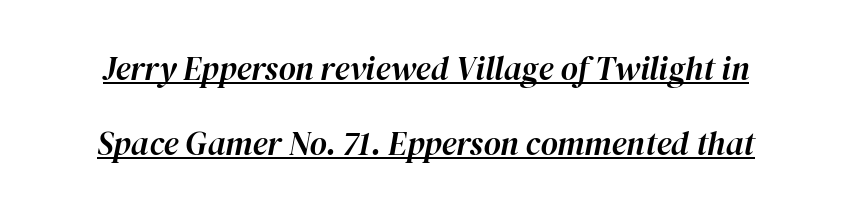
Q: Is the text italic (slanted)? A: Yes, it leans right by about 12 degrees.
Q: Is the text underlined? A: Yes.
Q: Is the spacing between letters normal or unusually wide? A: Normal.
Q: Is the spacing between lines tight, normal or loose? A: Loose.
Q: Width (condensed, normal, or wide)? A: Normal.
Q: Stroke contrast? A: High.
Q: x-height? A: Medium.
Q: Monospaced? A: No.
